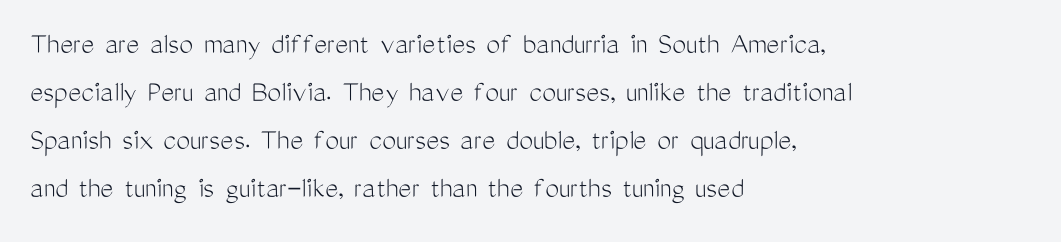
{"serif": "no", "italic": "no", "bold": "no", "weight": "light", "width": "condensed", "stroke_contrast": "medium", "x_height": "medium", "monospaced": "no", "underline": "no", "align": "left", "line_spacing": "normal", "line_spacing_ratio": 1.55, "letter_spacing": "normal", "letter_spacing_em": 0.0, "glyph_px": 31}
